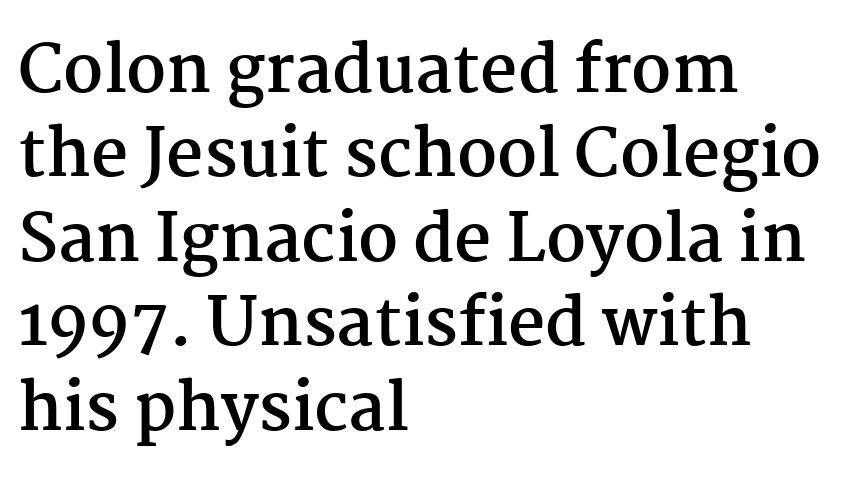
{"serif": "yes", "italic": "no", "bold": "yes", "weight": "semibold", "width": "normal", "stroke_contrast": "medium", "x_height": "medium", "monospaced": "no", "underline": "no", "align": "left", "line_spacing": "normal", "line_spacing_ratio": 1.3, "letter_spacing": "normal", "letter_spacing_em": 0.0, "glyph_px": 65}
